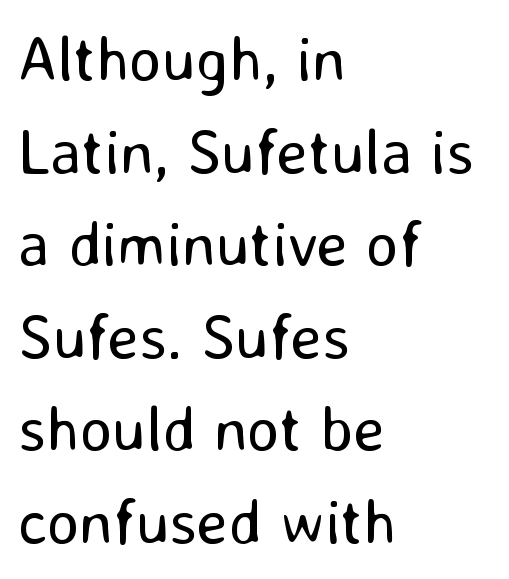
The horizontal fit of the characters is conventional and even. A classic flush-left, rag-right setting is used for this passage. Words float on clear page, feet unadorned. Ascenders rise straight up at ninety degrees.
